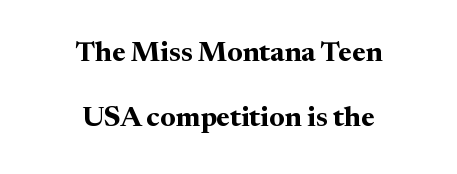
The line-height multiplier appears high, well above default. Every character sits straight up, as roman type does. If you folded the block vertically in half, each line would mirror itself in length. Spacing between characters is what you'd get straight out of the box. Thick stems and heavy bowls — unmistakably bold.
